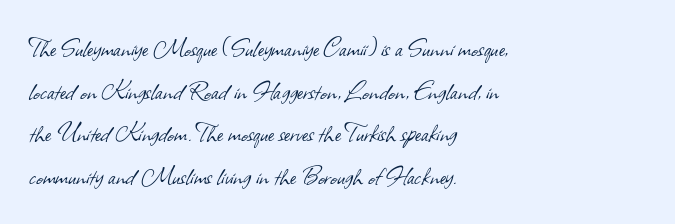
These lines keep a tight, regular rhythm from letter to letter. Heft: none added — not bold. Spacing verdict: proportional, widths tailored to each character. Notice how descenders clear the ascenders below comfortably — that's standard leading. Where is the straight margin? On the left. The rendering shows plain stroke endings on the letterforms — a sans-serif design.
